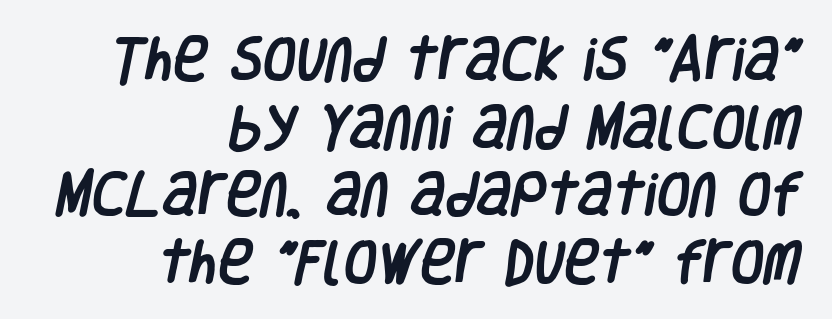
The image shows 48 px condensed sans-serif type; set right-aligned, normal line spacing (1.41x), normal letter spacing, not underlined; low stroke contrast and a large x-height.
